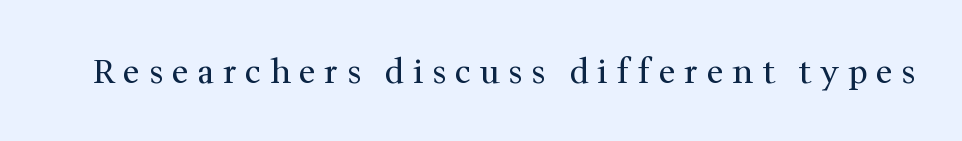
Q: Is the text bold? A: No.
Q: Is the text italic (slanted)? A: No, it is upright.
Q: Is the typeface a serif or a sans-serif typeface? A: Serif.
Q: Is the text underlined? A: No.
Q: Is the spacing between letters normal or unusually wide? A: Unusually wide.
Q: Width (condensed, normal, or wide)? A: Normal.
Q: Stroke contrast? A: Medium.
Q: x-height? A: Medium.
Q: Monospaced? A: No.
